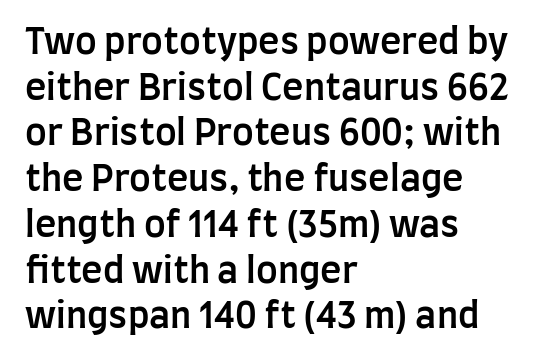
The image shows 36 px semibold, condensed sans-serif type, upright; set left-aligned, normal line spacing (1.27x), normal letter spacing, not underlined; low stroke contrast and a large x-height.
